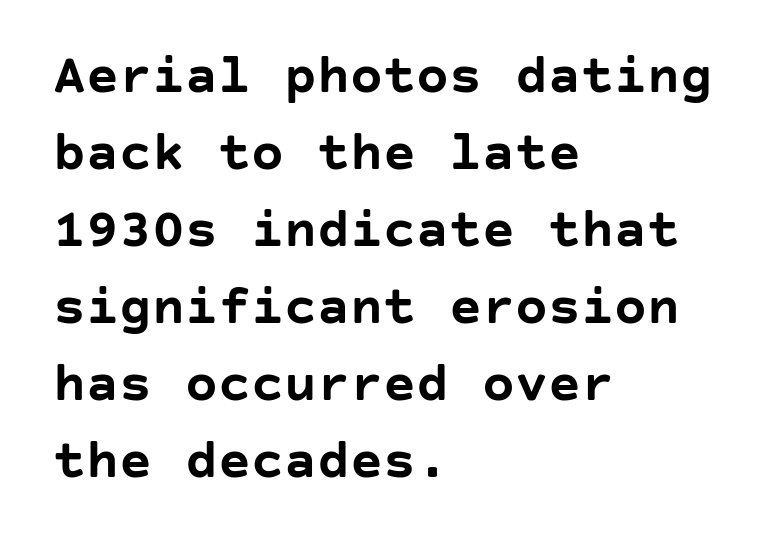
{"serif": "no", "italic": "no", "bold": "yes", "weight": "semibold", "width": "normal", "stroke_contrast": "low", "x_height": "large", "underline": "no", "align": "left", "line_spacing": "normal", "line_spacing_ratio": 1.4, "letter_spacing": "normal", "letter_spacing_em": 0.0, "glyph_px": 55}
